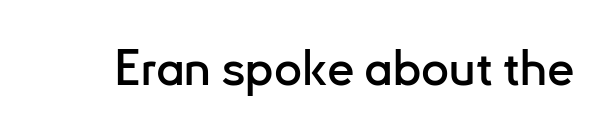
Has an underline been added? It has not. The letters sit at their default tracking, neither squeezed nor spread. Nope, not italic — everything's standing straight. No feet cap the strokes, marking this as sans-serif type. Proportional: the letters do not fall into vertical columns.
